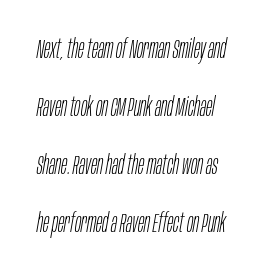
Q: Is the text bold? A: No.
Q: Is the text italic (slanted)? A: Yes, it leans right by about 10 degrees.
Q: Is the text underlined? A: No.
Q: Is the spacing between letters normal or unusually wide? A: Normal.
Q: Is the spacing between lines tight, normal or loose? A: Loose.
